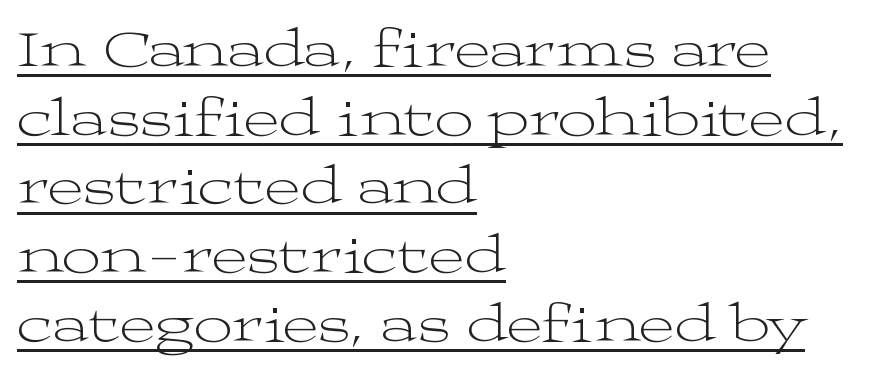
The image shows 55 px light, wide serif type, upright; set left-aligned, normal line spacing (1.25x), normal letter spacing, underlined; medium stroke contrast and a medium x-height.
